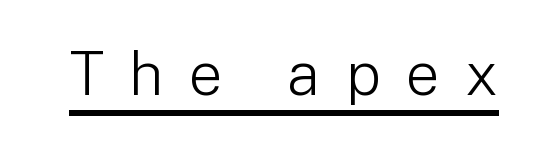
The image shows 60 px light sans-serif type, upright; set unusually wide letter spacing (+0.42 em), underlined; low stroke contrast and a medium x-height.
